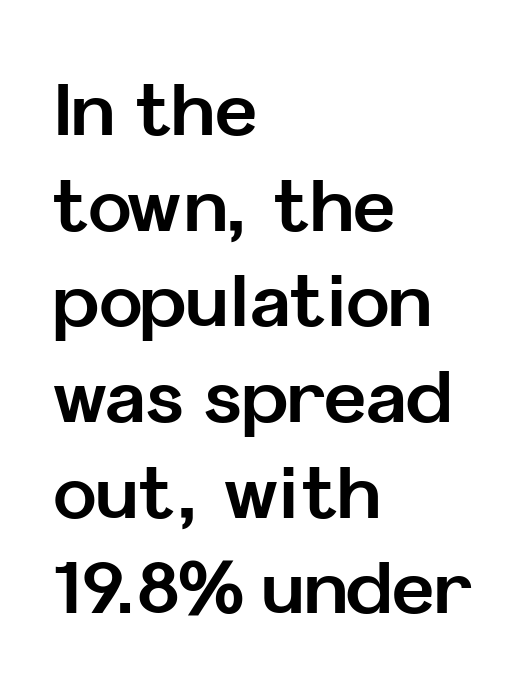
Q: Is the text bold? A: Yes.
Q: Is the text italic (slanted)? A: No, it is upright.
Q: Is the typeface a serif or a sans-serif typeface? A: Sans-serif.
Q: Is the text underlined? A: No.
Q: How is the paragraph aligned? A: Left-aligned.
Q: Is the spacing between letters normal or unusually wide? A: Normal.
Q: Is the spacing between lines tight, normal or loose? A: Normal.
Q: Width (condensed, normal, or wide)? A: Normal.
Q: Stroke contrast? A: Low.
Q: x-height? A: Medium.
Q: Monospaced? A: No.
